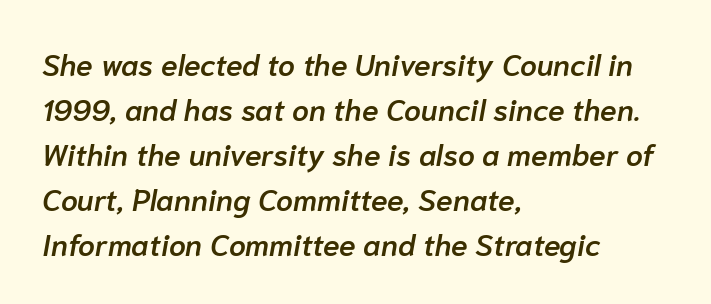
{"italic": "yes", "lean": "right", "slant_degrees": 10, "bold": "semi", "weight": "semibold", "width": "normal", "stroke_contrast": "low", "x_height": "medium", "monospaced": "no", "underline": "no", "align": "left", "line_spacing": "normal", "line_spacing_ratio": 1.5, "letter_spacing": "normal", "letter_spacing_em": 0.0, "glyph_px": 30}
